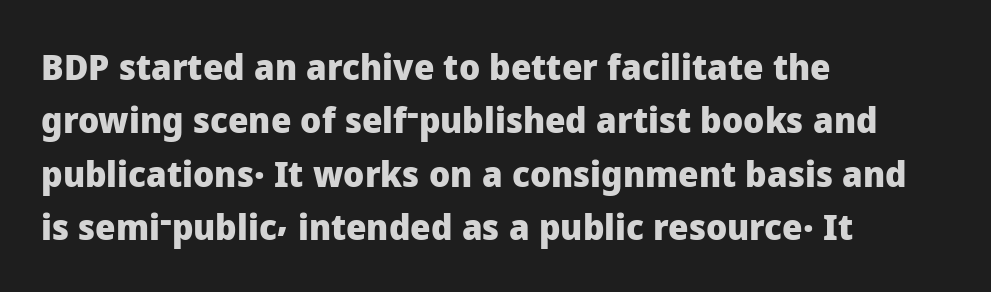
{"serif": "no", "italic": "no", "bold": "yes", "weight": "heavy", "width": "normal", "stroke_contrast": "low", "x_height": "medium", "monospaced": "no", "underline": "no", "align": "left", "line_spacing": "normal", "line_spacing_ratio": 1.48, "letter_spacing": "normal", "letter_spacing_em": 0.0, "glyph_px": 36}
